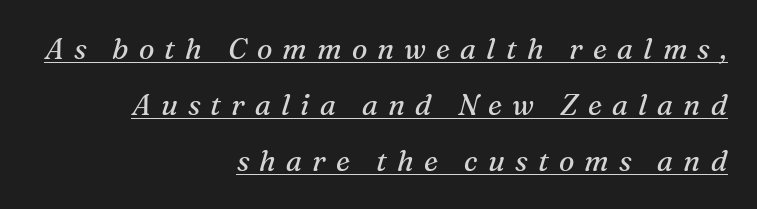
{"serif": "yes", "italic": "yes", "lean": "right", "slant_degrees": 16, "bold": "no", "weight": "regular", "width": "normal", "stroke_contrast": "medium", "x_height": "medium", "monospaced": "no", "underline": "yes", "align": "right", "line_spacing": "loose", "line_spacing_ratio": 1.93, "letter_spacing": "wide", "letter_spacing_em": 0.35, "glyph_px": 29}
